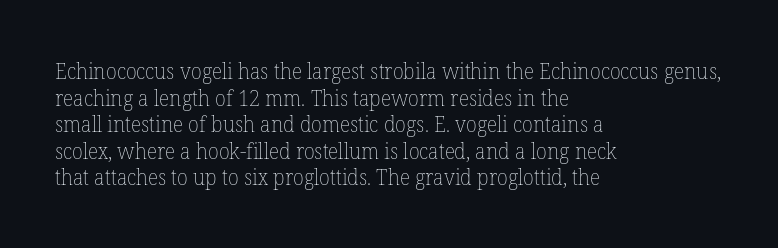
{"italic": "no", "bold": "no", "underline": "no", "align": "left", "line_spacing_ratio": 1.21, "letter_spacing": "normal", "letter_spacing_em": 0.0, "glyph_px": 22}
